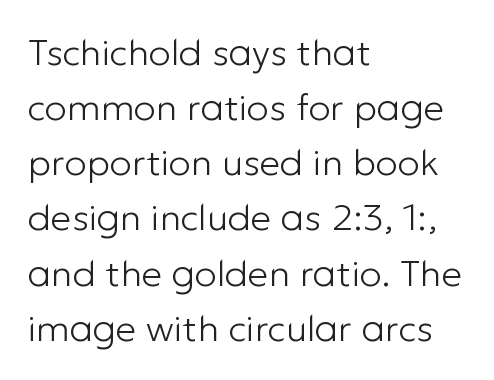
Q: Is the text bold? A: No.
Q: Is the text italic (slanted)? A: No, it is upright.
Q: Is the typeface a serif or a sans-serif typeface? A: Sans-serif.
Q: Is the text underlined? A: No.
Q: How is the paragraph aligned? A: Left-aligned.
Q: Is the spacing between letters normal or unusually wide? A: Normal.
Q: Is the spacing between lines tight, normal or loose? A: Normal.
Q: Width (condensed, normal, or wide)? A: Normal.
Q: Stroke contrast? A: Low.
Q: x-height? A: Medium.
Q: Monospaced? A: No.
